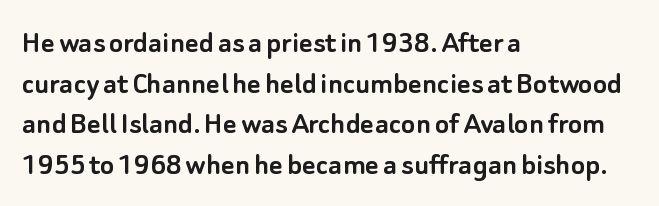
{"serif": "no", "italic": "no", "width": "normal", "stroke_contrast": "low", "x_height": "small", "monospaced": "no", "underline": "no", "align": "left", "line_spacing_ratio": 1.23, "letter_spacing": "normal", "letter_spacing_em": 0.0, "glyph_px": 33}
